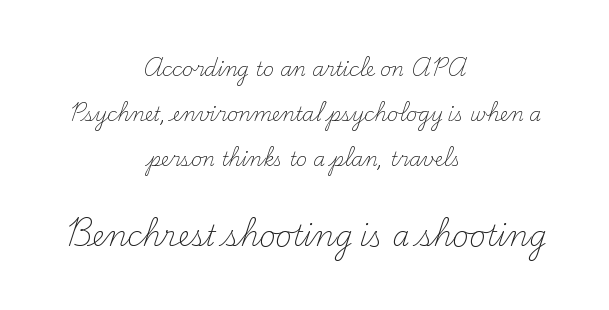
{"bold": "no", "weight": "light", "width": "normal", "stroke_contrast": "medium", "x_height": "small", "monospaced": "no", "underline": "no", "align": "center", "line_spacing": "loose", "line_spacing_ratio": 2.38, "letter_spacing": "normal", "letter_spacing_em": 0.0, "larger_block": "second", "size_ratio": 1.47, "glyph_px": 28}
